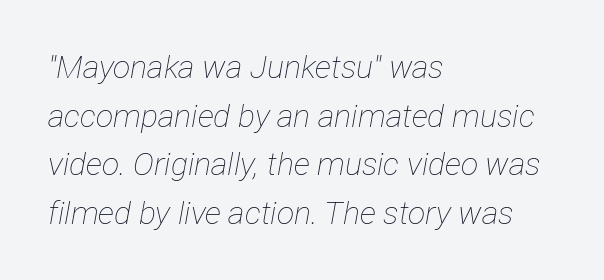
Q: Is the text bold? A: No.
Q: Is the text italic (slanted)? A: Yes, it leans right by about 12 degrees.
Q: Is the text underlined? A: No.
Q: How is the paragraph aligned? A: Left-aligned.
Q: Is the spacing between letters normal or unusually wide? A: Normal.
Q: Is the spacing between lines tight, normal or loose? A: Normal.
Q: Width (condensed, normal, or wide)? A: Condensed.
Q: Stroke contrast? A: Low.
Q: x-height? A: Medium.
Q: Monospaced? A: No.
